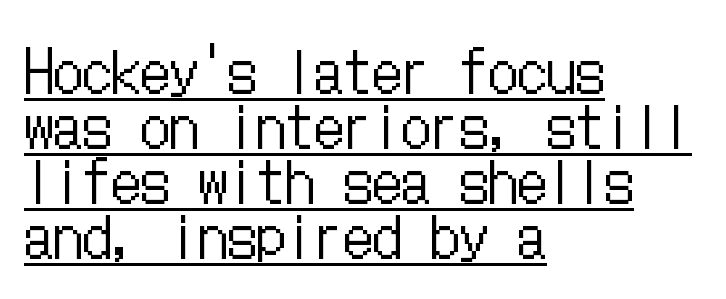
The image shows 58 px regular-weight, condensed type, upright; set left-aligned, tight line spacing (0.95x), normal letter spacing, underlined; low stroke contrast and a medium x-height.
